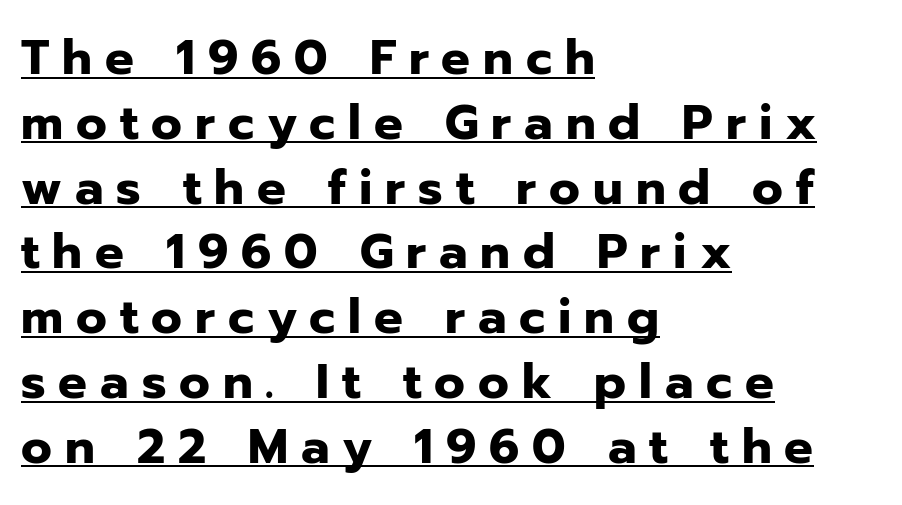
Q: Is the text bold? A: Yes.
Q: Is the text italic (slanted)? A: No, it is upright.
Q: Is the typeface a serif or a sans-serif typeface? A: Sans-serif.
Q: Is the text underlined? A: Yes.
Q: How is the paragraph aligned? A: Left-aligned.
Q: Is the spacing between letters normal or unusually wide? A: Unusually wide.
Q: Is the spacing between lines tight, normal or loose? A: Normal.
Q: Width (condensed, normal, or wide)? A: Normal.
Q: Stroke contrast? A: Low.
Q: x-height? A: Medium.
Q: Monospaced? A: No.
